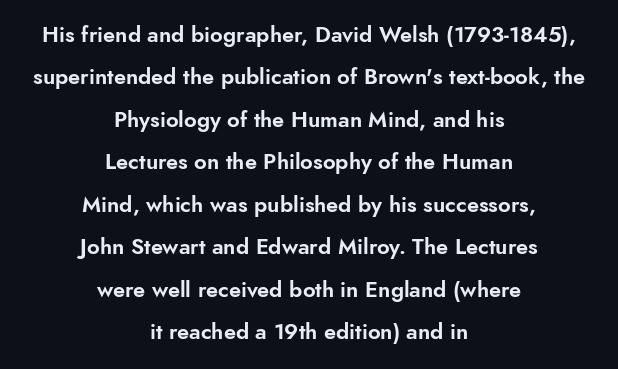
Q: Is the text italic (slanted)? A: No, it is upright.
Q: Is the text underlined? A: No.
Q: How is the paragraph aligned? A: Centered.
Q: Is the spacing between letters normal or unusually wide? A: Normal.
Q: Is the spacing between lines tight, normal or loose? A: Loose.
